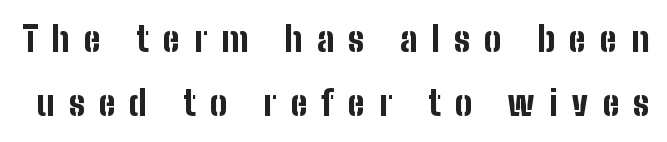
{"serif": "no", "italic": "no", "bold": "yes", "weight": "bold", "width": "condensed", "stroke_contrast": "low", "x_height": "medium", "monospaced": "no", "underline": "no", "line_spacing_ratio": 1.88, "letter_spacing": "wide", "letter_spacing_em": 0.42, "glyph_px": 34}
